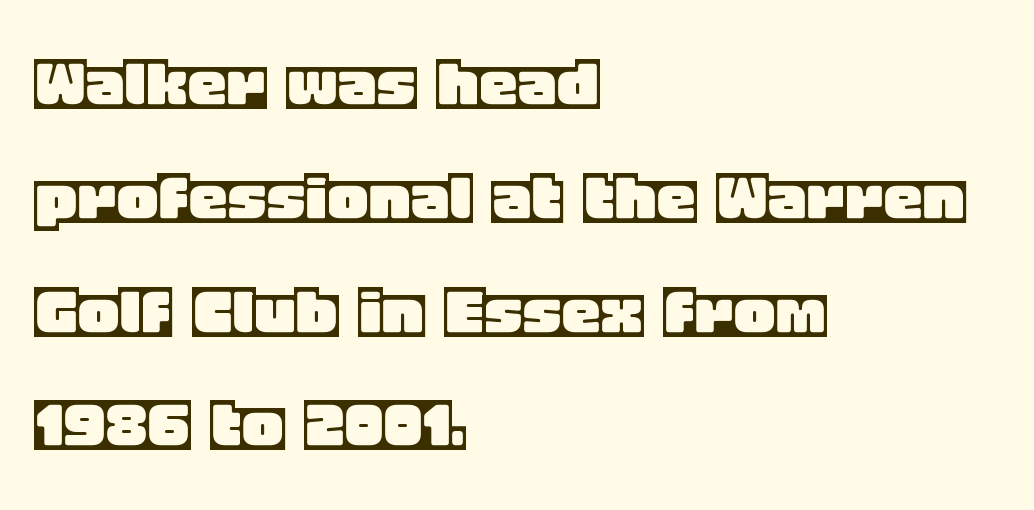
The image shows 79 px text type, upright; set left-aligned, normal line spacing (1.44x), normal letter spacing, not underlined; a large x-height.
